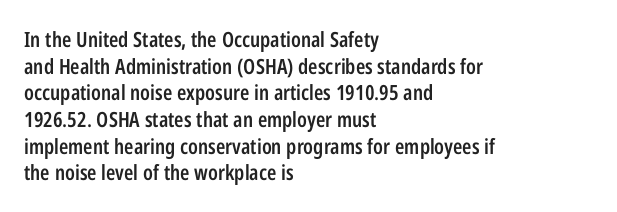
Q: Is the text bold? A: Semi-bold.
Q: Is the text italic (slanted)? A: No, it is upright.
Q: Is the text underlined? A: No.
Q: How is the paragraph aligned? A: Left-aligned.
Q: Is the spacing between letters normal or unusually wide? A: Normal.
Q: Is the spacing between lines tight, normal or loose? A: Normal.
